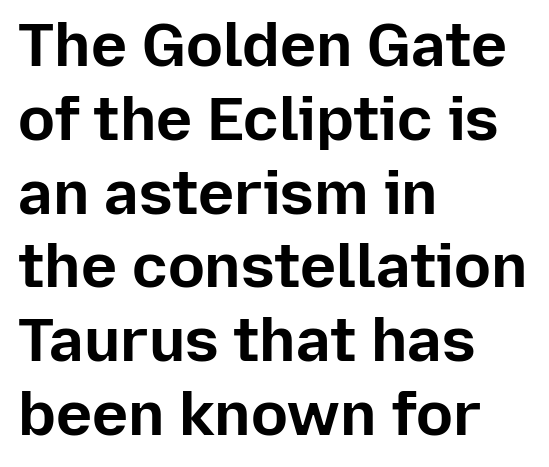
The image shows 61 px bold sans-serif type, upright; set left-aligned, line spacing 1.21x, normal letter spacing, not underlined; low stroke contrast and a medium x-height.
